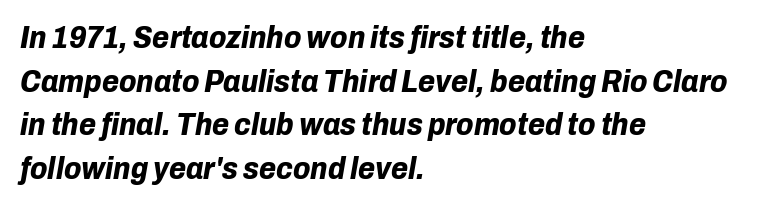
The typesetter chose a ragged-right arrangement here. The face used here has a pronounced slope to its letters. A typesetter would call this zero additional tracking. Each letter keeps its own natural width here, so spacing adapts to shape. These words are printed bold, with thick strokes throughout. Honestly, the row spacing looks completely unremarkable.
